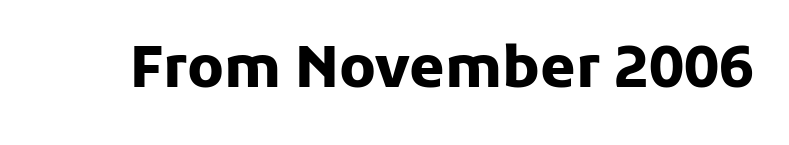
The image shows 57 px heavy sans-serif type, upright; set normal letter spacing, not underlined; low stroke contrast and a medium x-height.
